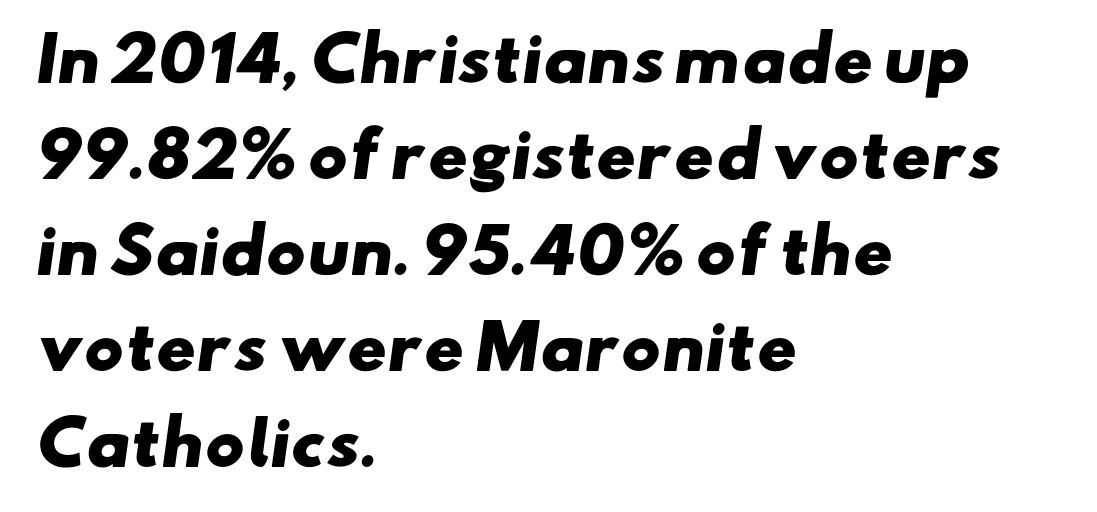
Q: Is the text bold? A: Yes.
Q: Is the typeface a serif or a sans-serif typeface? A: Sans-serif.
Q: Is the text underlined? A: No.
Q: How is the paragraph aligned? A: Left-aligned.
Q: Is the spacing between letters normal or unusually wide? A: Normal.
Q: Is the spacing between lines tight, normal or loose? A: Normal.
Q: Width (condensed, normal, or wide)? A: Wide.
Q: Stroke contrast? A: Low.
Q: x-height? A: Small.
Q: Monospaced? A: No.
